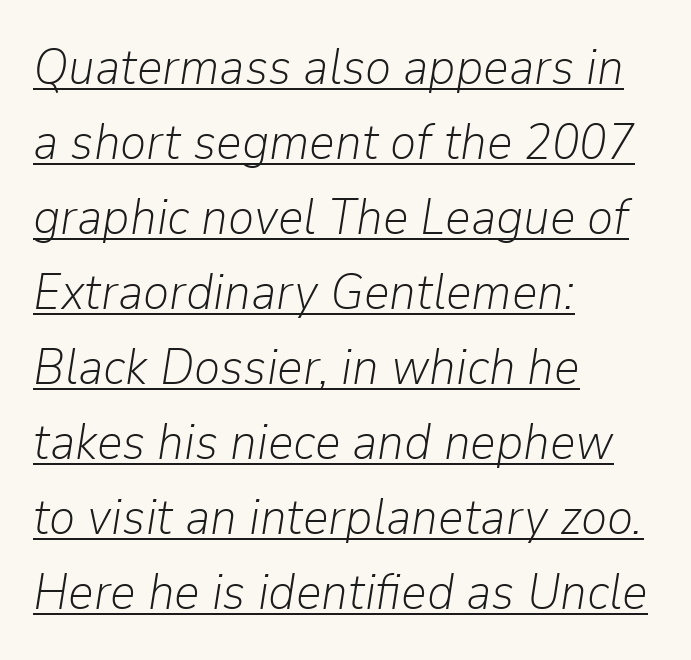
{"italic": "yes", "lean": "right", "slant_degrees": 9, "bold": "no", "weight": "light", "width": "normal", "stroke_contrast": "low", "x_height": "medium", "monospaced": "no", "underline": "yes", "align": "left", "line_spacing": "normal", "line_spacing_ratio": 1.5, "letter_spacing": "normal", "letter_spacing_em": 0.0, "glyph_px": 50}
